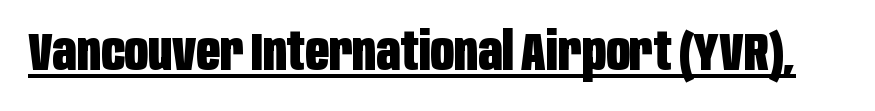
The glyphs are accompanied by a horizontal stroke just below them. Font category for this specimen: sans-serif. You could not count columns in this text — the font is proportionally spaced. Words appear dense and cohesive because spacing is normal.
